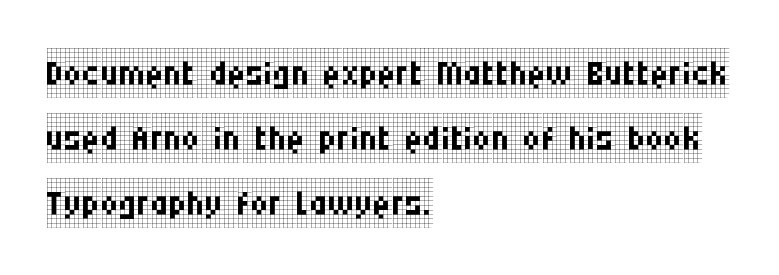
The image shows 50 px regular-weight, condensed serif type, upright; set left-aligned, normal line spacing (1.3x), normal letter spacing, not underlined; low stroke contrast and a large x-height.
